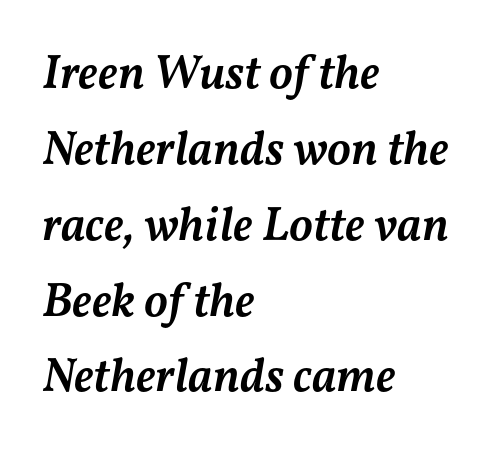
{"italic": "yes", "lean": "right", "slant_degrees": 11, "bold": "semi", "weight": "semibold", "width": "normal", "stroke_contrast": "medium", "x_height": "medium", "monospaced": "no", "underline": "no", "align": "left", "line_spacing": "normal", "line_spacing_ratio": 1.58, "letter_spacing": "normal", "letter_spacing_em": 0.0, "glyph_px": 48}
